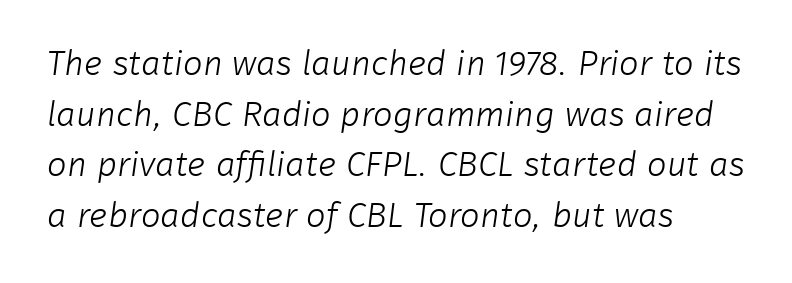
{"serif": "no", "bold": "no", "weight": "light", "width": "normal", "stroke_contrast": "low", "x_height": "medium", "monospaced": "no", "underline": "no", "align": "left", "line_spacing": "normal", "line_spacing_ratio": 1.45, "letter_spacing": "normal", "letter_spacing_em": 0.0, "glyph_px": 35}
